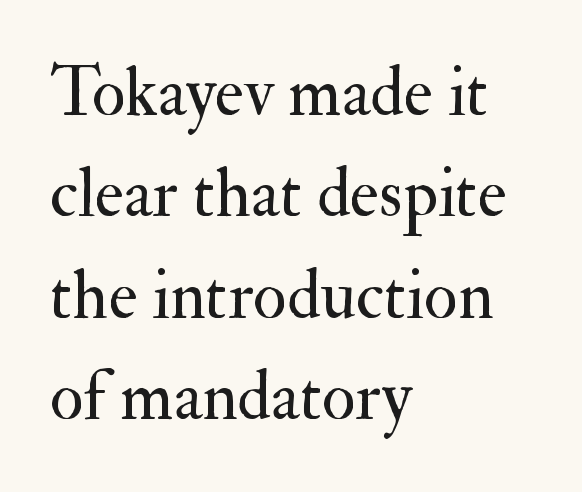
The image shows 69 px regular-weight serif type, upright; set left-aligned, normal line spacing (1.47x), normal letter spacing, not underlined; medium stroke contrast and a small x-height.
